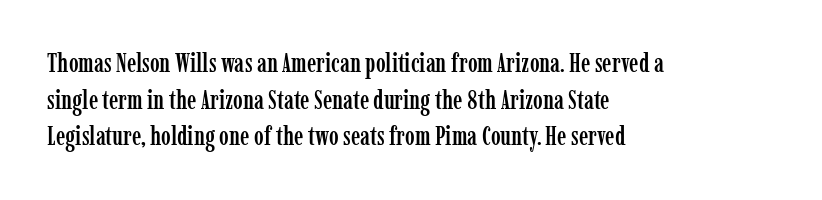
{"italic": "no", "underline": "no", "align": "left", "line_spacing": "normal", "line_spacing_ratio": 1.41, "letter_spacing": "normal", "letter_spacing_em": 0.0, "glyph_px": 26}
